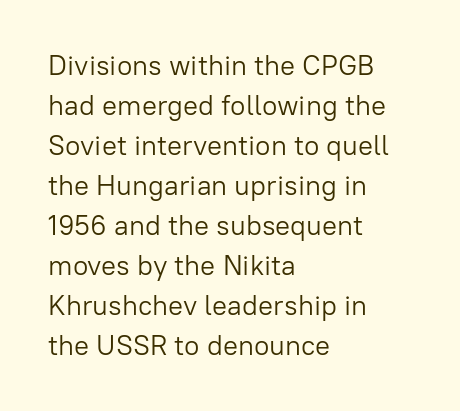
{"serif": "no", "italic": "no", "bold": "no", "weight": "light", "width": "normal", "stroke_contrast": "low", "x_height": "medium", "monospaced": "no", "underline": "no", "align": "left", "line_spacing": "normal", "line_spacing_ratio": 1.43, "letter_spacing": "normal", "letter_spacing_em": 0.0, "glyph_px": 28}
